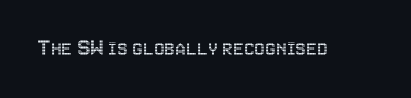
Q: Is the text italic (slanted)? A: No, it is upright.
Q: Is the text underlined? A: No.
Q: Is the spacing between letters normal or unusually wide? A: Normal.
